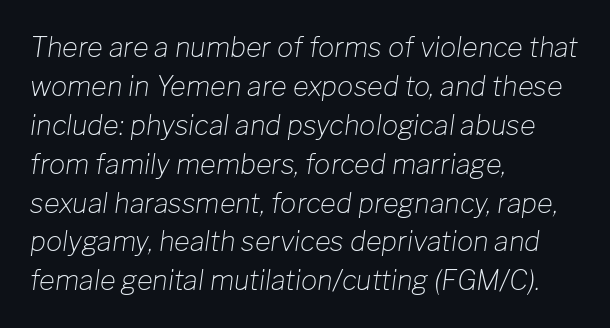
The image shows 27 px text type, italic (leaning right); set left-aligned, normal line spacing (1.44x), normal letter spacing, not underlined.
